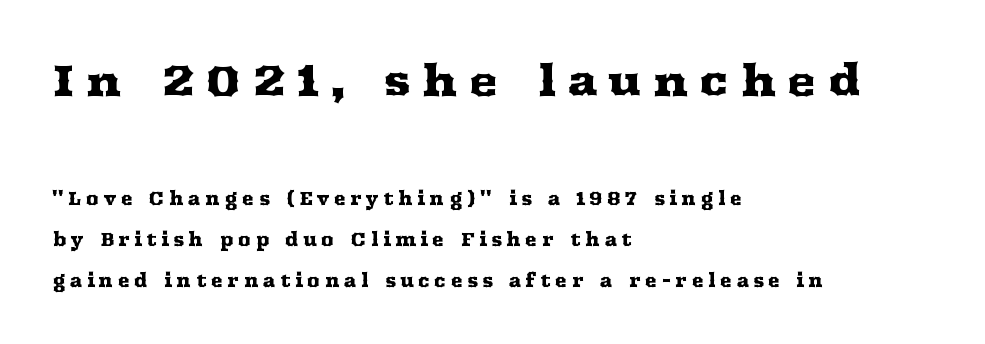
This rendering features lettering with no underline. Note the varied advance widths — an 'i' is clearly narrower than an 'm'. The font's upright variant was chosen for this text. These lines stand farther apart than default settings would place them. The paragraph has a hard left edge and a soft right edge. Each word looks stretched out because of the extra space between its letters.
